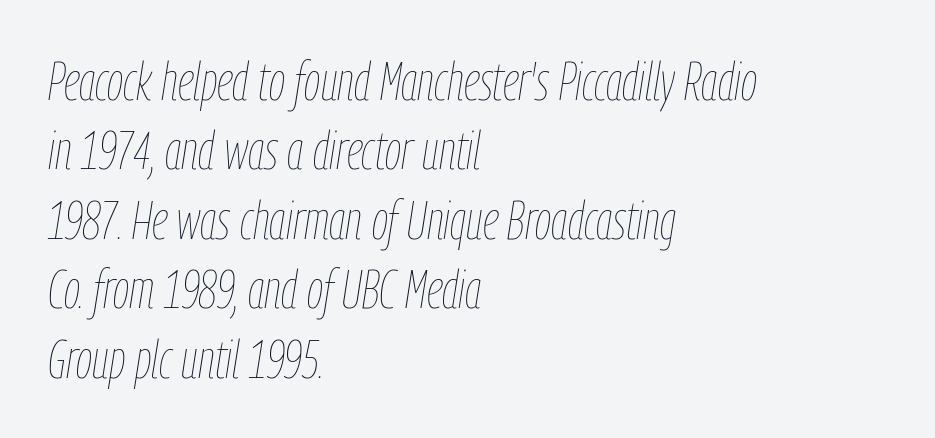
{"italic": "yes", "lean": "right", "slant_degrees": 9, "bold": "no", "weight": "thin", "width": "condensed", "stroke_contrast": "low", "x_height": "medium", "monospaced": "no", "underline": "no", "align": "left", "line_spacing": "normal", "line_spacing_ratio": 1.31, "letter_spacing": "normal", "letter_spacing_em": 0.0, "glyph_px": 53}
